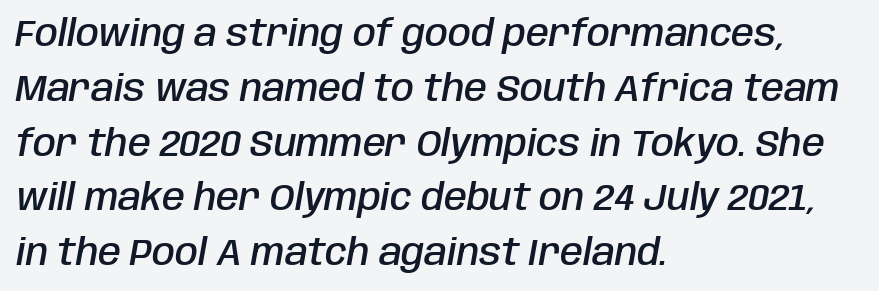
The image shows 37 px semibold, condensed type, italic (leaning right); set left-aligned, normal line spacing (1.48x), normal letter spacing, not underlined; low stroke contrast and a large x-height.
